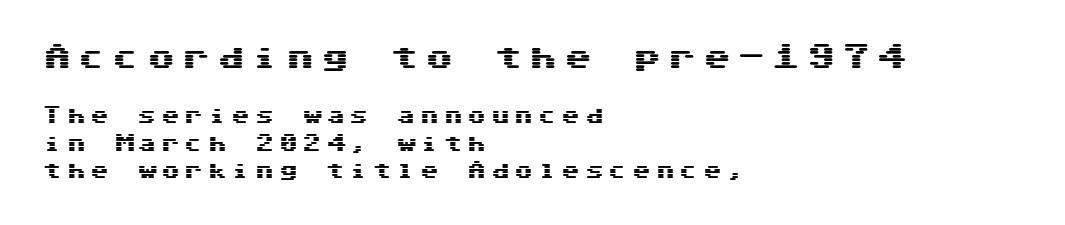
Q: Is the text italic (slanted)? A: No, it is upright.
Q: Is the typeface a serif or a sans-serif typeface? A: Sans-serif.
Q: Is the text underlined? A: No.
Q: How is the paragraph aligned? A: Left-aligned.
Q: Is the spacing between letters normal or unusually wide? A: Unusually wide.
Q: Is the spacing between lines tight, normal or loose? A: Normal.
Q: Which block of text is set in a larger size, the first (top) or the second (bottom)? A: The first (top) one.
Q: Width (condensed, normal, or wide)? A: Wide.
Q: Stroke contrast? A: Medium.
Q: x-height? A: Medium.
